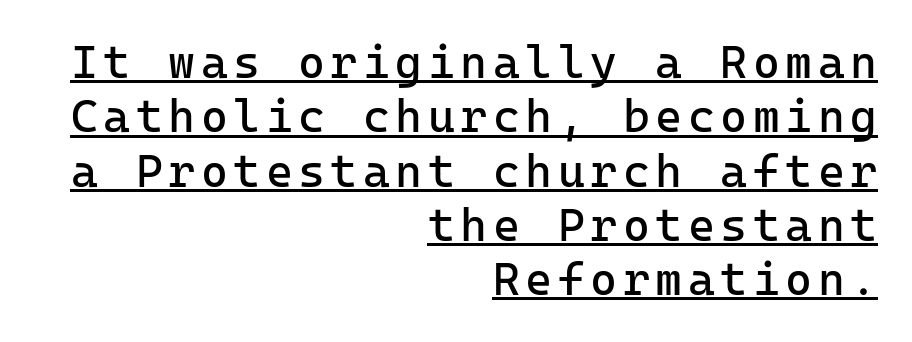
{"serif": "no", "italic": "no", "bold": "no", "weight": "regular", "width": "normal", "stroke_contrast": "low", "x_height": "medium", "monospaced": "yes", "underline": "yes", "align": "right", "line_spacing_ratio": 1.18, "glyph_px": 46}
